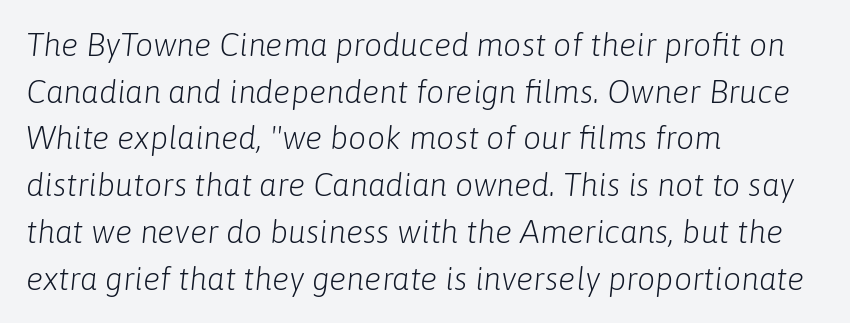
{"italic": "yes", "lean": "right", "slant_degrees": 6, "bold": "no", "weight": "light", "width": "normal", "stroke_contrast": "low", "x_height": "medium", "monospaced": "no", "underline": "no", "align": "left", "line_spacing": "normal", "line_spacing_ratio": 1.46, "letter_spacing": "normal", "letter_spacing_em": 0.0, "glyph_px": 32}
